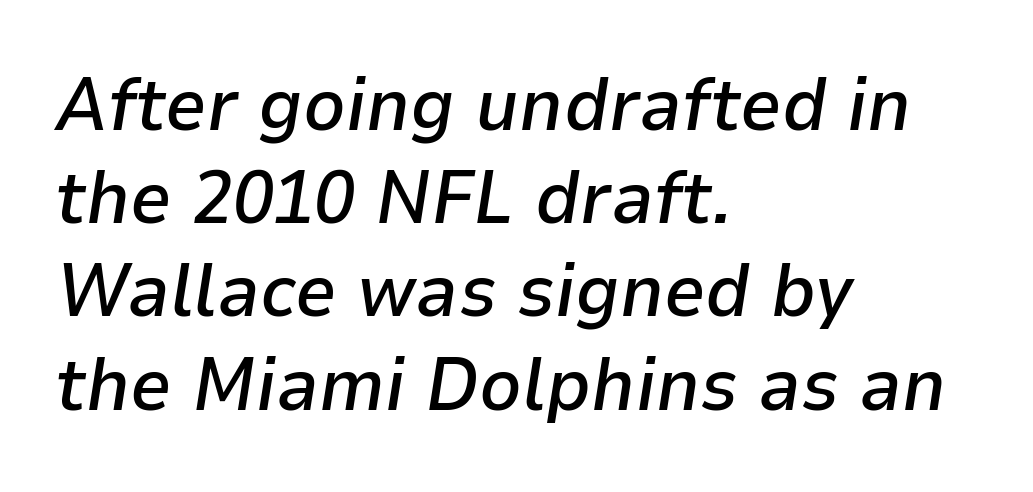
The image shows 74 px semibold type, italic (leaning right); set left-aligned, normal line spacing (1.26x), normal letter spacing, not underlined; low stroke contrast and a medium x-height.
